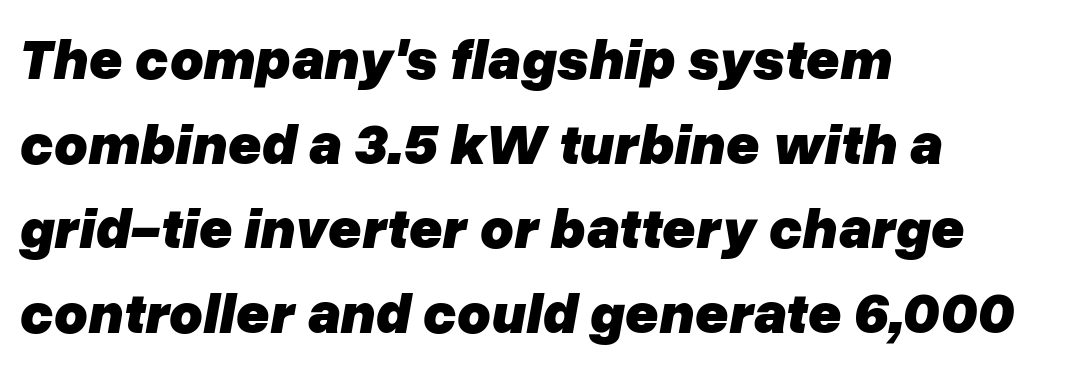
This sample is left-justified, so line endings fall wherever the words run out. The face used here is proportionally spaced, like ordinary book or web type. If you drew a line through each stem, it would be angled. The area under the type is left untouched. These lines keep a tight, regular rhythm from letter to letter. This block has exactly the height ordinary leading produces.
